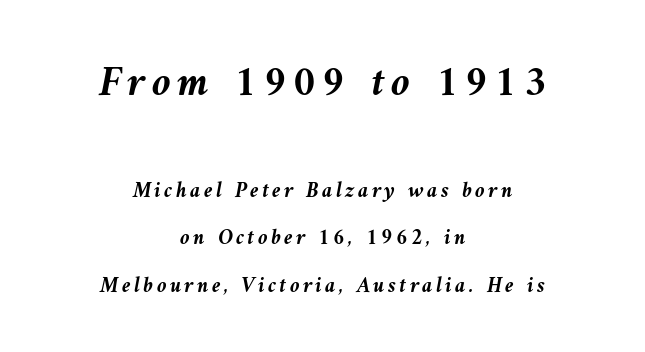
A great deal of white space separates one row of letters from the next. The sample has been set heavy, in full bold. The face used here has a pronounced slope to its letters. Think of a printed novel: that variable character pitch is what you see here.
